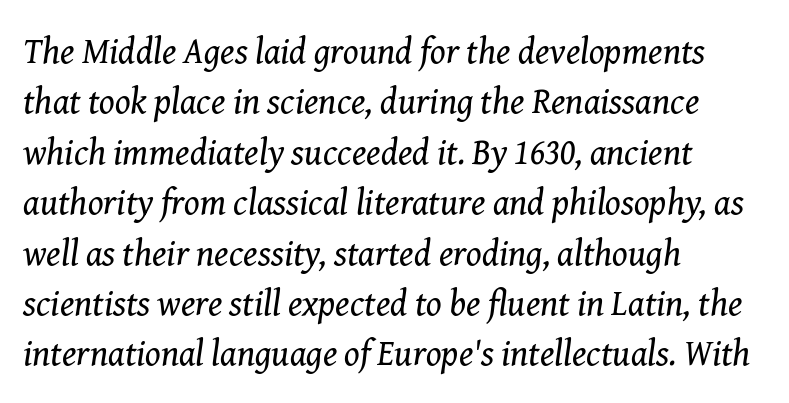
{"serif": "yes", "italic": "yes", "lean": "right", "slant_degrees": 8, "bold": "no", "weight": "regular", "width": "normal", "stroke_contrast": "medium", "x_height": "medium", "monospaced": "no", "underline": "no", "align": "left", "line_spacing": "normal", "line_spacing_ratio": 1.4, "letter_spacing": "normal", "letter_spacing_em": 0.0, "glyph_px": 36}
